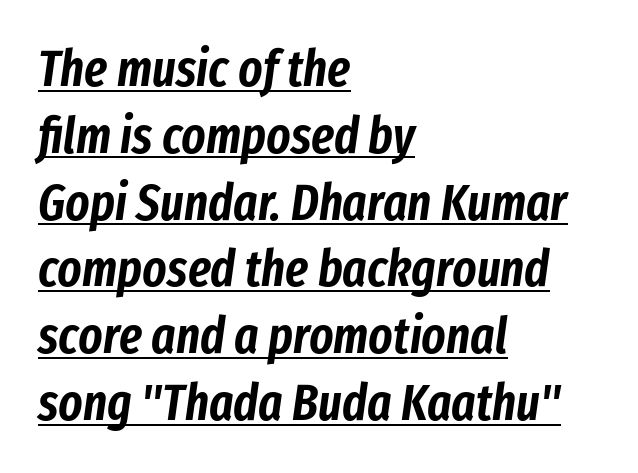
The image shows 51 px condensed type, italic (leaning right); set left-aligned, normal line spacing (1.31x), normal letter spacing, underlined; low stroke contrast and a medium x-height.
